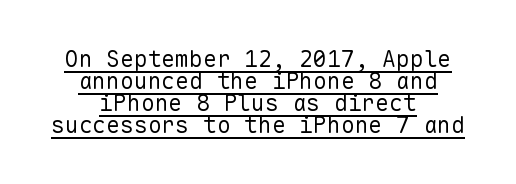
The image shows 23 px text type, upright; set centered, tight line spacing (0.96x), normal letter spacing, underlined.
